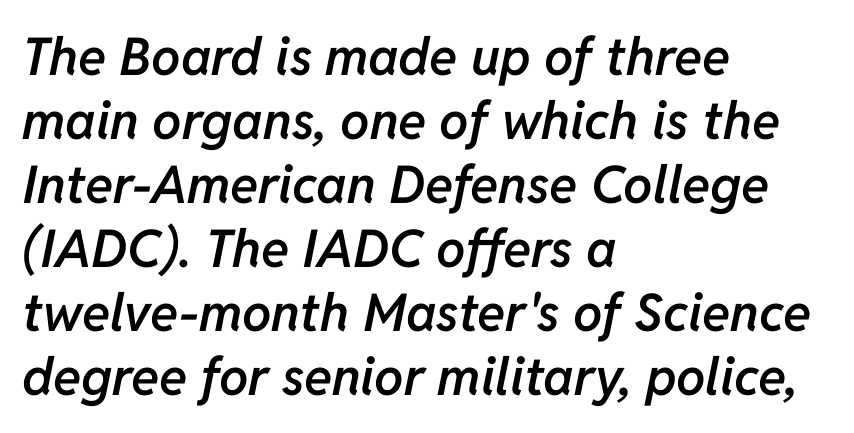
The image shows 52 px semibold type, italic (leaning right); set left-aligned, line spacing 1.23x, normal letter spacing, not underlined; low stroke contrast and a medium x-height.
